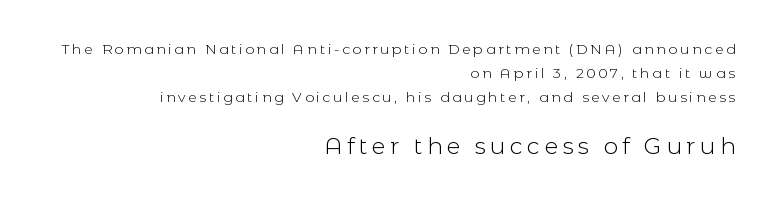
Whoever set this made the second block the dominant, larger element. The font is comparable to plain body text, perhaps lighter. Line ends are locked; line starts wander. Plain, unruled lines of type. This sample uses an upright cut, with every glyph sitting square on the baseline.
